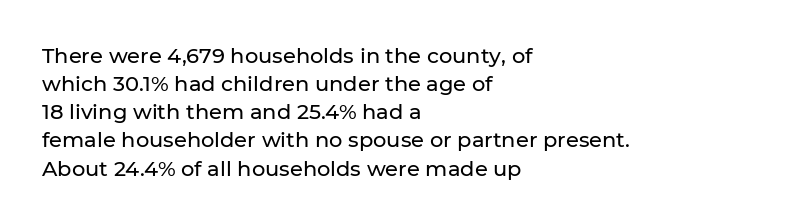
The image shows 21 px text type, upright; set left-aligned, normal line spacing (1.34x), normal letter spacing, not underlined.
